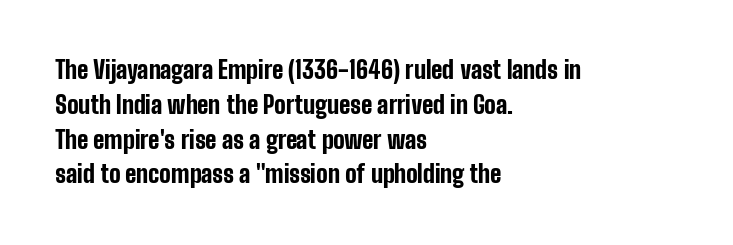
The image shows 24 px bold type, upright; set left-aligned, normal line spacing (1.45x), normal letter spacing, not underlined.
